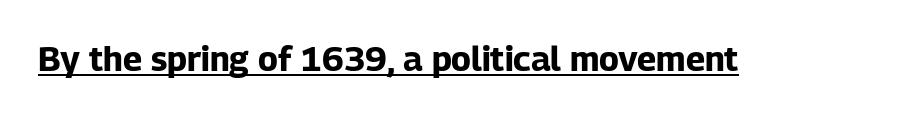
Q: Is the text bold? A: Yes.
Q: Is the text italic (slanted)? A: No, it is upright.
Q: Is the typeface a serif or a sans-serif typeface? A: Sans-serif.
Q: Is the text underlined? A: Yes.
Q: Is the spacing between letters normal or unusually wide? A: Normal.
Q: Width (condensed, normal, or wide)? A: Normal.
Q: Stroke contrast? A: Low.
Q: x-height? A: Medium.
Q: Monospaced? A: No.
